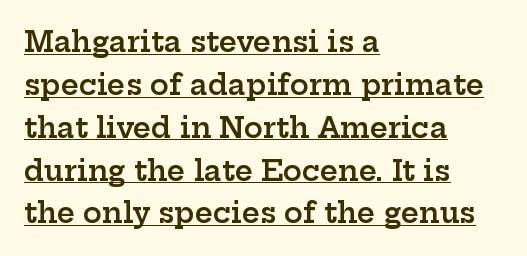
The image shows 28 px semibold, wide serif type, upright; set left-aligned, normal line spacing (1.53x), normal letter spacing, underlined; low stroke contrast and a medium x-height.
